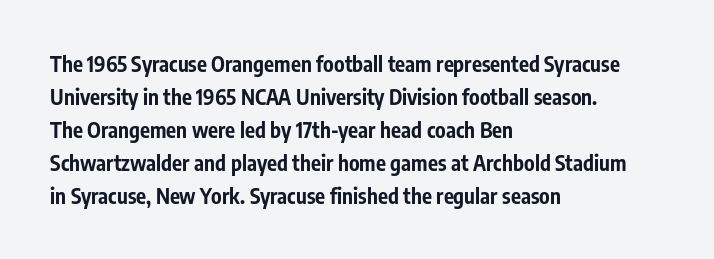
The image shows 21 px bold type, upright; set left-aligned, normal line spacing (1.57x), normal letter spacing, not underlined.
